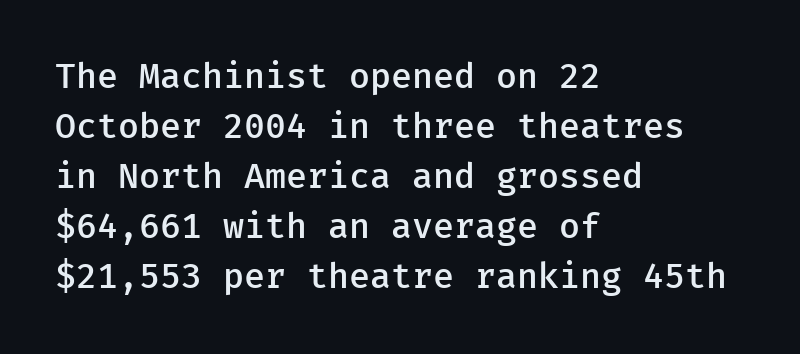
The image shows 35 px semibold sans-serif type, upright; set left-aligned, normal line spacing (1.43x), normal letter spacing, not underlined; low stroke contrast and a medium x-height.
